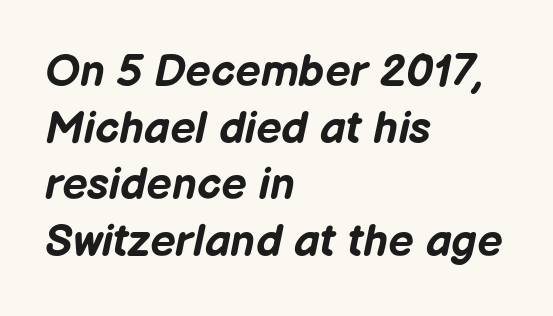
{"italic": "yes", "lean": "right", "slant_degrees": 12, "bold": "yes", "weight": "bold", "width": "normal", "stroke_contrast": "low", "x_height": "medium", "monospaced": "no", "underline": "no", "align": "left", "line_spacing": "normal", "line_spacing_ratio": 1.26, "letter_spacing": "normal", "letter_spacing_em": 0.0, "glyph_px": 45}
